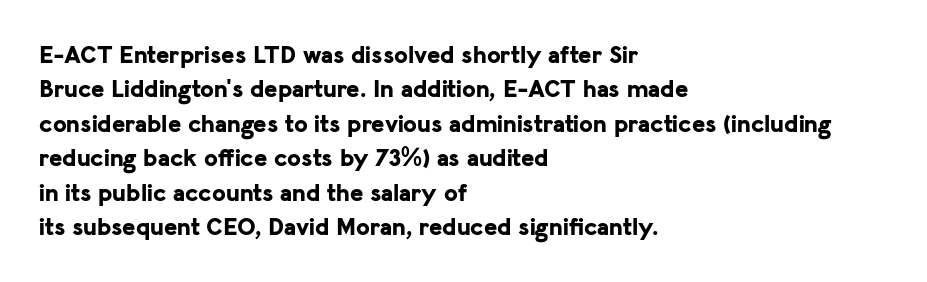
Q: Is the text bold? A: Yes.
Q: Is the text italic (slanted)? A: No, it is upright.
Q: Is the text underlined? A: No.
Q: How is the paragraph aligned? A: Left-aligned.
Q: Is the spacing between letters normal or unusually wide? A: Normal.
Q: Is the spacing between lines tight, normal or loose? A: Normal.
